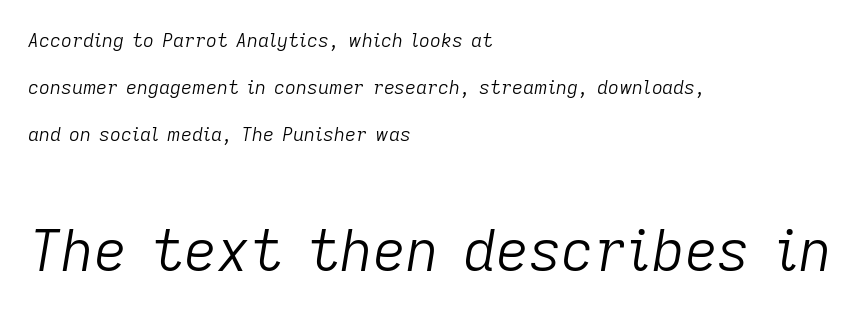
{"italic": "yes", "lean": "right", "slant_degrees": 9, "bold": "no", "weight": "light", "width": "normal", "stroke_contrast": "low", "x_height": "medium", "monospaced": "no", "underline": "no", "align": "left", "line_spacing": "loose", "line_spacing_ratio": 2.48, "letter_spacing": "normal", "letter_spacing_em": 0.0, "larger_block": "second", "size_ratio": 3.0, "glyph_px": 57}
